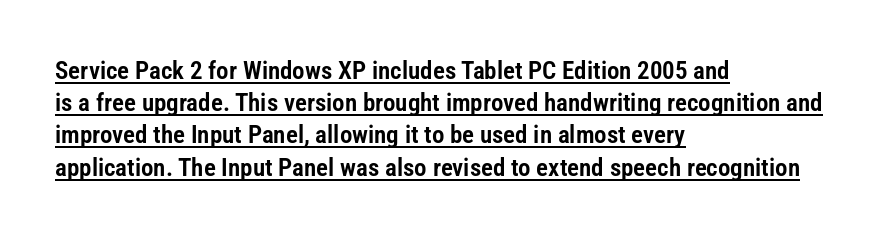
The passage is arranged the way most books set body copy — flush left. A typesetter would call this zero additional tracking. Compared with typical paragraphs, the rows here are spaced about the same. The type sits square on the baseline with zero lean. Students, observe the line beneath the letters — that is underlining.
